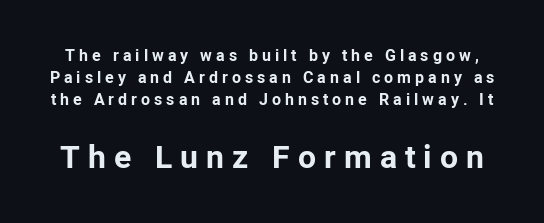
Q: Is the text bold? A: Yes.
Q: Is the text italic (slanted)? A: No, it is upright.
Q: Is the typeface a serif or a sans-serif typeface? A: Sans-serif.
Q: Is the text underlined? A: No.
Q: Is the spacing between letters normal or unusually wide? A: Unusually wide.
Q: Is the spacing between lines tight, normal or loose? A: Normal.
Q: Which block of text is set in a larger size, the first (top) or the second (bottom)? A: The second (bottom) one.
Q: Width (condensed, normal, or wide)? A: Normal.
Q: Stroke contrast? A: Low.
Q: x-height? A: Medium.
Q: Monospaced? A: No.
